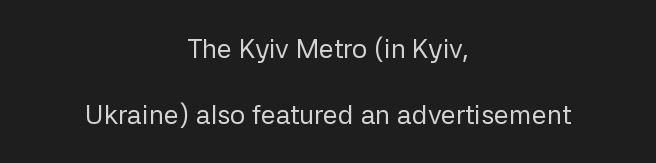
The image shows 27 px text type, upright; set centered, loose line spacing (2.43x), normal letter spacing, not underlined.
